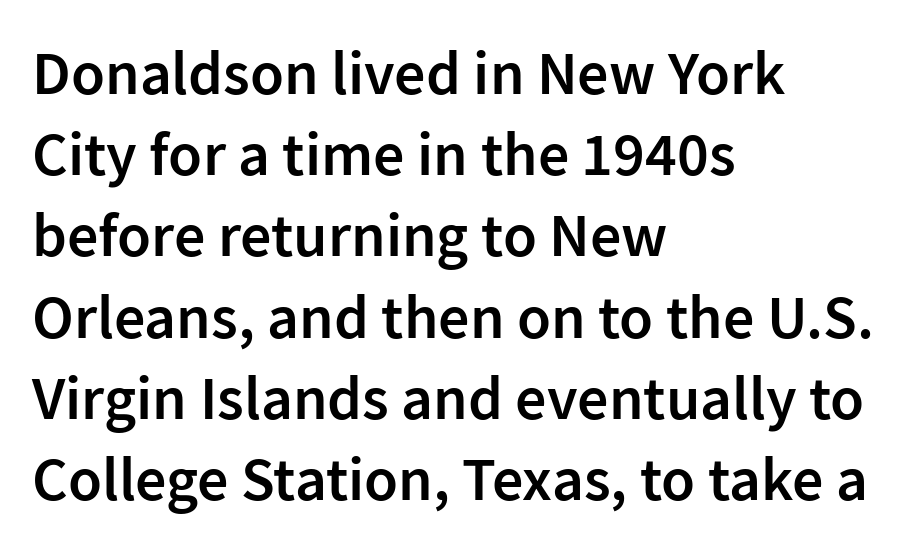
The image shows 62 px semibold sans-serif type, upright; set left-aligned, normal line spacing (1.31x), normal letter spacing, not underlined; low stroke contrast and a medium x-height.
